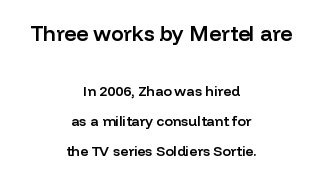
The image shows 21 px text type, upright; set centered, loose line spacing (2.15x), normal letter spacing, not underlined; the first (top) block is 1.5x larger.
